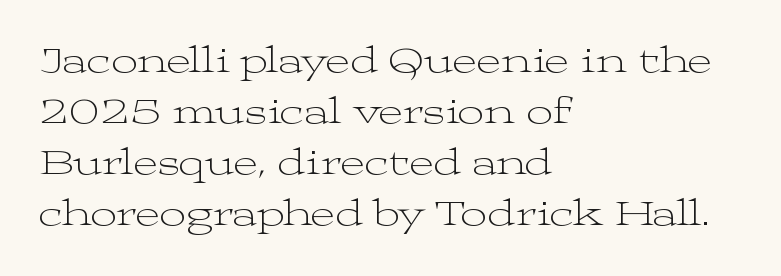
Q: Is the text bold? A: No.
Q: Is the text italic (slanted)? A: No, it is upright.
Q: Is the typeface a serif or a sans-serif typeface? A: Serif.
Q: Is the text underlined? A: No.
Q: How is the paragraph aligned? A: Left-aligned.
Q: Is the spacing between letters normal or unusually wide? A: Normal.
Q: Is the spacing between lines tight, normal or loose? A: Normal.
Q: Width (condensed, normal, or wide)? A: Wide.
Q: Stroke contrast? A: Medium.
Q: x-height? A: Medium.
Q: Monospaced? A: No.
